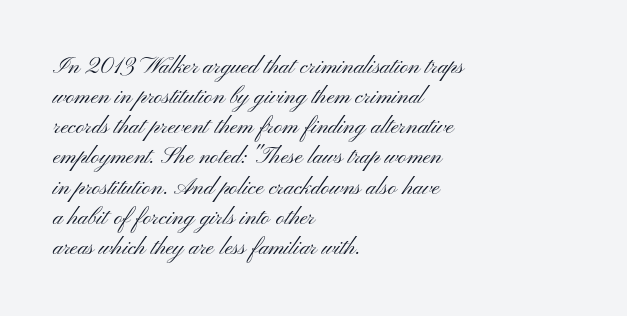
Q: Is the text bold? A: No.
Q: Is the text italic (slanted)? A: Yes.
Q: Is the text underlined? A: No.
Q: How is the paragraph aligned? A: Left-aligned.
Q: Is the spacing between letters normal or unusually wide? A: Normal.
Q: Is the spacing between lines tight, normal or loose? A: Normal.
